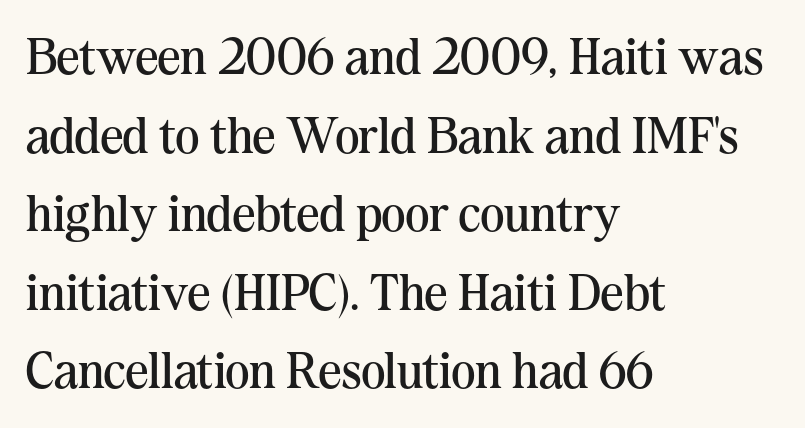
The words here are not underlined. These lines stack with their left ends in a neat column. Rows of type keep a routine distance in the vertical direction. The typography opts for an upright posture over an oblique one. Does the type have serifs? Yes, each stem ends in a small foot. The passage shown has conventional tracking throughout.
